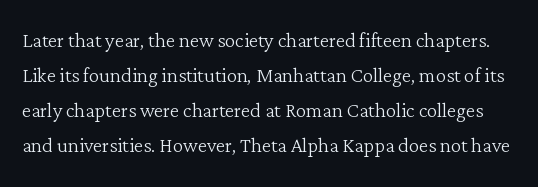
The image shows 26 px text type, upright; set normal line spacing (1.34x), normal letter spacing, not underlined.
